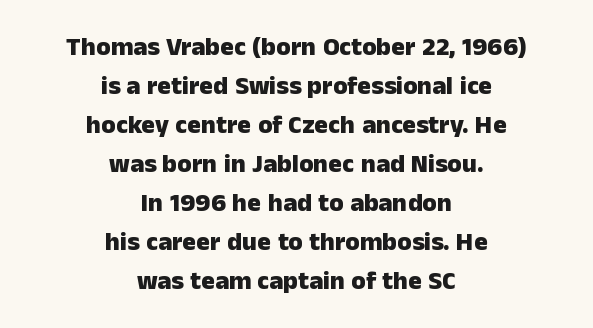
{"italic": "no", "bold": "yes", "underline": "no", "align": "center", "line_spacing": "normal", "line_spacing_ratio": 1.5, "letter_spacing": "normal", "letter_spacing_em": 0.0, "glyph_px": 26}
